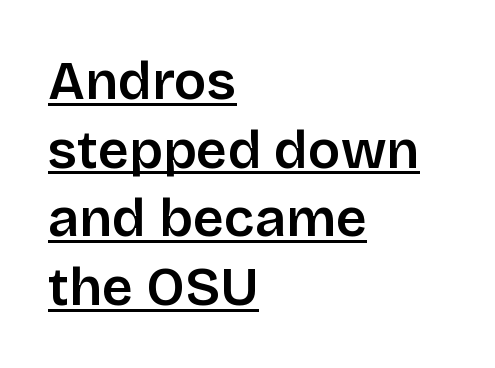
{"serif": "no", "italic": "no", "bold": "semi", "weight": "semibold", "width": "normal", "stroke_contrast": "low", "x_height": "large", "monospaced": "no", "underline": "yes", "align": "left", "line_spacing": "normal", "line_spacing_ratio": 1.27, "letter_spacing": "normal", "letter_spacing_em": 0.0, "glyph_px": 54}
